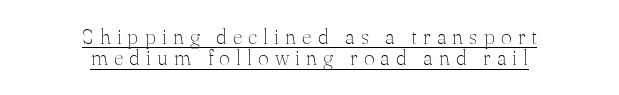
{"italic": "no", "bold": "no", "underline": "yes", "align": "center", "line_spacing": "tight", "line_spacing_ratio": 1.02, "letter_spacing": "wide", "letter_spacing_em": 0.29, "glyph_px": 21}
